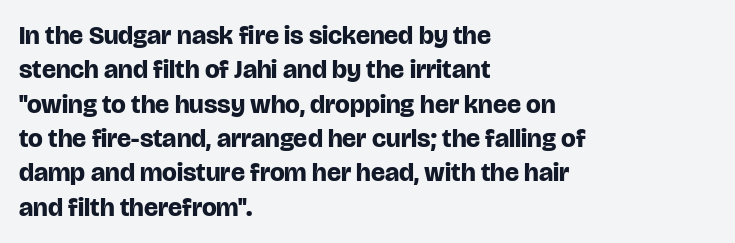
The image shows 26 px bold type, upright; set left-aligned, normal line spacing (1.32x), normal letter spacing, not underlined.
